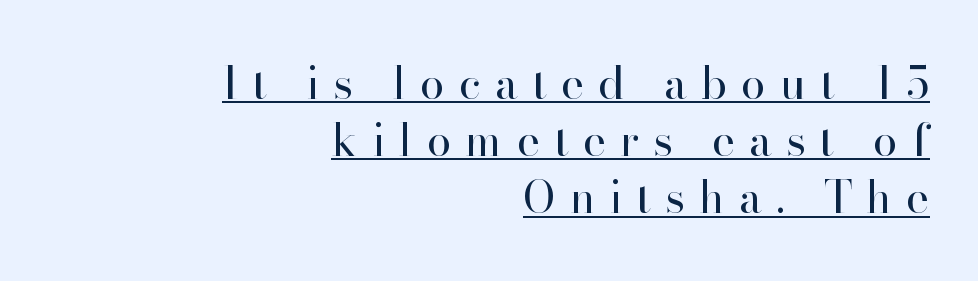
The image shows 44 px regular-weight serif type, upright; set right-aligned, normal line spacing (1.3x), unusually wide letter spacing (+0.32 em), underlined; high stroke contrast and a small x-height.
